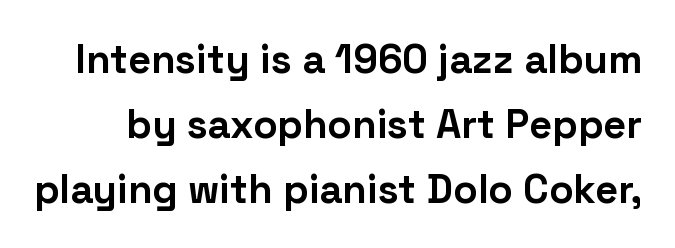
The image shows 40 px bold sans-serif type, upright; set normal line spacing (1.62x), normal letter spacing, not underlined; low stroke contrast and a medium x-height.
